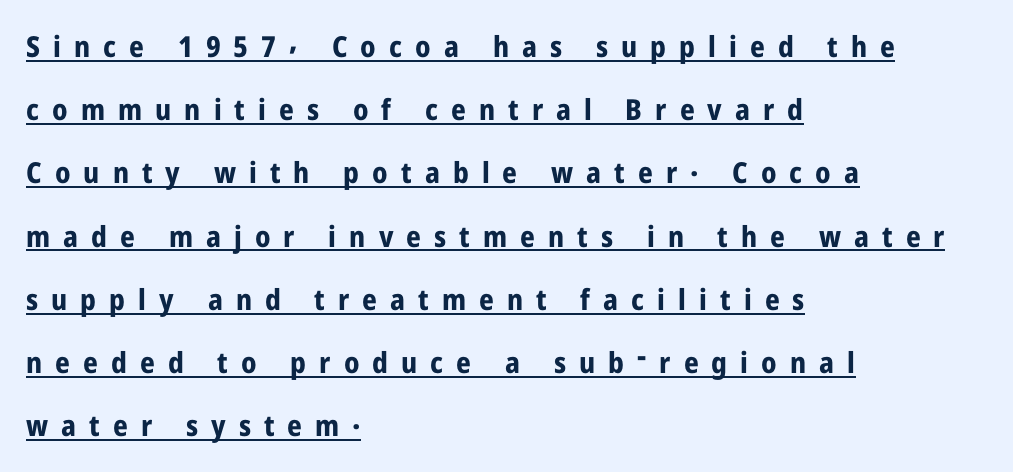
The image shows 29 px bold, condensed sans-serif type, upright; set left-aligned, loose line spacing (2.18x), unusually wide letter spacing (+0.45 em), underlined; low stroke contrast and a medium x-height.
